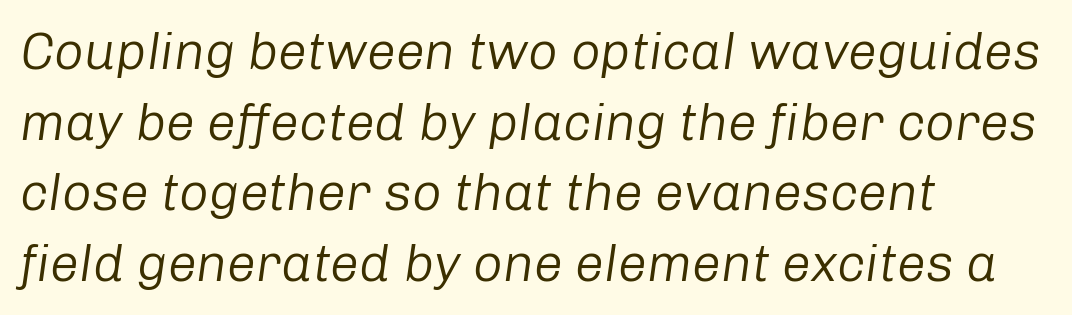
Q: Is the text bold? A: No.
Q: Is the text italic (slanted)? A: Yes, it leans right by about 8 degrees.
Q: Is the text underlined? A: No.
Q: How is the paragraph aligned? A: Left-aligned.
Q: Is the spacing between letters normal or unusually wide? A: Normal.
Q: Is the spacing between lines tight, normal or loose? A: Normal.
Q: Width (condensed, normal, or wide)? A: Normal.
Q: Stroke contrast? A: Low.
Q: x-height? A: Medium.
Q: Monospaced? A: No.
